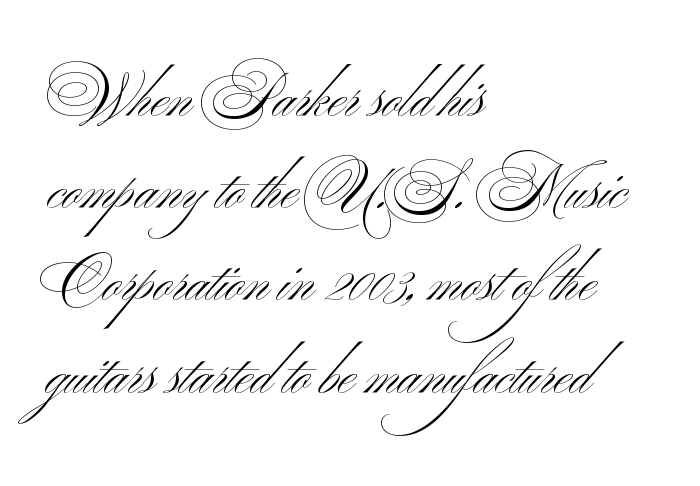
Q: Is the text bold? A: No.
Q: Is the typeface a serif or a sans-serif typeface? A: Sans-serif.
Q: Is the text underlined? A: No.
Q: How is the paragraph aligned? A: Left-aligned.
Q: Is the spacing between letters normal or unusually wide? A: Normal.
Q: Is the spacing between lines tight, normal or loose? A: Normal.
Q: Width (condensed, normal, or wide)? A: Wide.
Q: Stroke contrast? A: Medium.
Q: x-height? A: Small.
Q: Monospaced? A: No.
